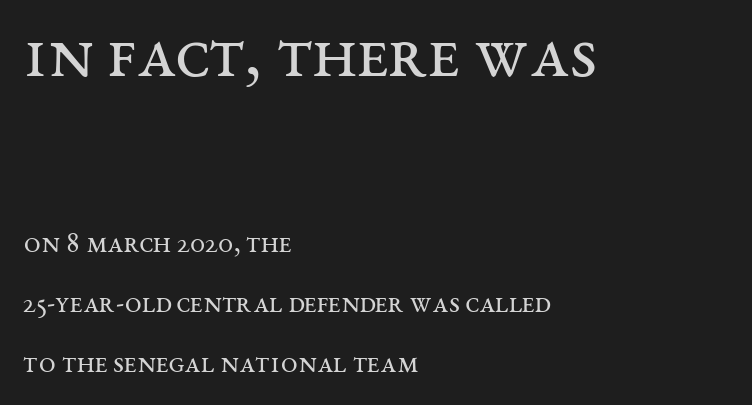
{"serif": "yes", "italic": "no", "bold": "no", "weight": "regular", "width": "wide", "stroke_contrast": "medium", "x_height": "large", "monospaced": "no", "underline": "no", "align": "left", "line_spacing": "loose", "line_spacing_ratio": 2.0, "letter_spacing": "normal", "letter_spacing_em": 0.0, "larger_block": "first", "size_ratio": 2.47, "glyph_px": 74}
